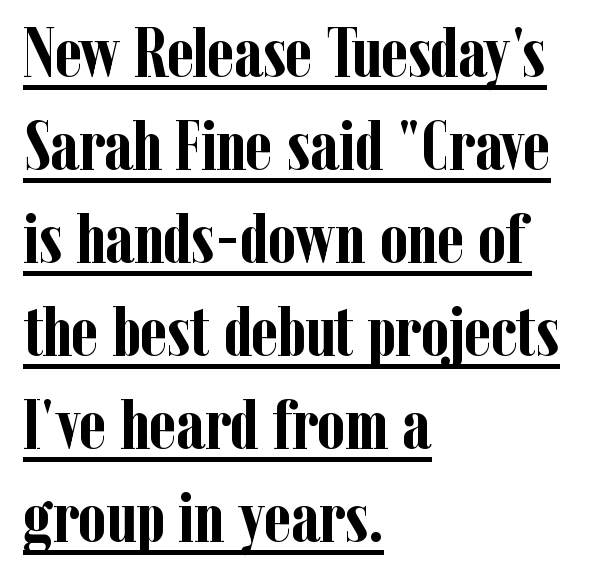
Q: Is the text bold? A: Yes.
Q: Is the text italic (slanted)? A: No, it is upright.
Q: Is the typeface a serif or a sans-serif typeface? A: Serif.
Q: Is the text underlined? A: Yes.
Q: How is the paragraph aligned? A: Left-aligned.
Q: Is the spacing between letters normal or unusually wide? A: Normal.
Q: Is the spacing between lines tight, normal or loose? A: Normal.
Q: Width (condensed, normal, or wide)? A: Condensed.
Q: Stroke contrast? A: Low.
Q: x-height? A: Medium.
Q: Monospaced? A: No.
